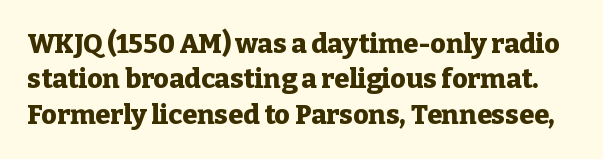
These lines were composed using upright roman letters. Letter spacing: default. Horizontal bands of white between lines are of average thickness. A dark, heavy texture on the line: the type is bold. A clean baseline with only descenders dipping below it.
